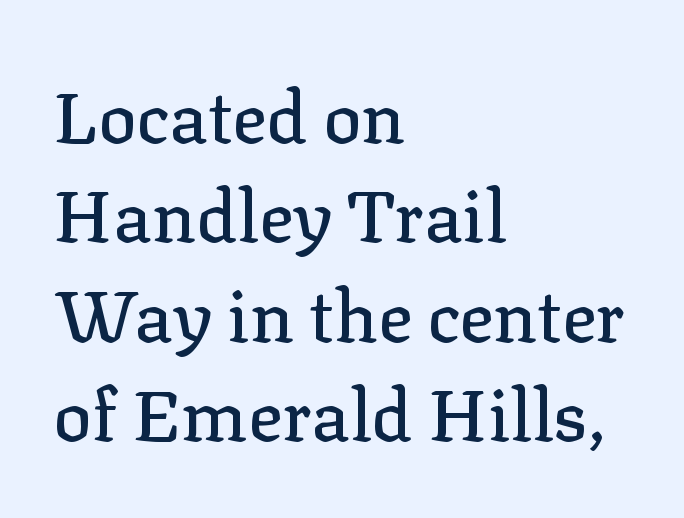
The image shows 72 px serif type, upright; set left-aligned, normal line spacing (1.38x), normal letter spacing, not underlined; low stroke contrast and a medium x-height.
